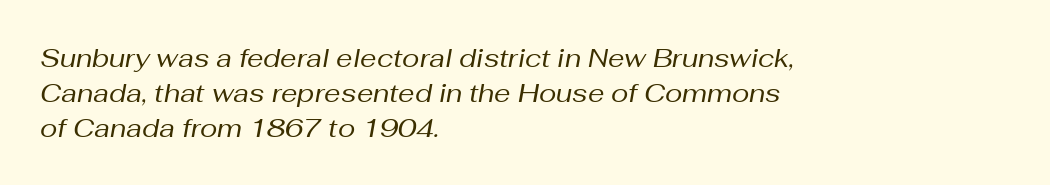
{"italic": "yes", "lean": "right", "slant_degrees": 10, "bold": "no", "underline": "no", "align": "left", "line_spacing": "normal", "line_spacing_ratio": 1.34, "letter_spacing": "normal", "letter_spacing_em": 0.0, "glyph_px": 26}
